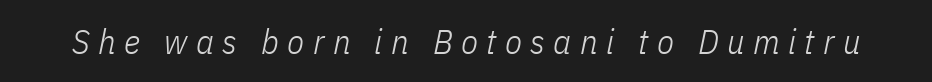
{"italic": "yes", "lean": "right", "slant_degrees": 11, "bold": "no", "weight": "light", "width": "condensed", "stroke_contrast": "low", "x_height": "medium", "monospaced": "no", "underline": "no", "letter_spacing": "wide", "letter_spacing_em": 0.24, "glyph_px": 35}
